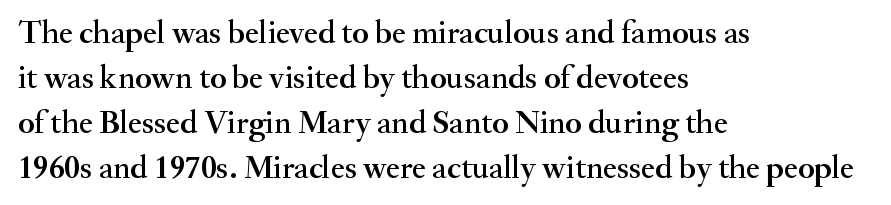
{"serif": "yes", "italic": "no", "width": "normal", "stroke_contrast": "medium", "x_height": "small", "monospaced": "no", "underline": "no", "align": "left", "line_spacing": "normal", "line_spacing_ratio": 1.36, "letter_spacing": "normal", "letter_spacing_em": 0.0, "glyph_px": 33}
